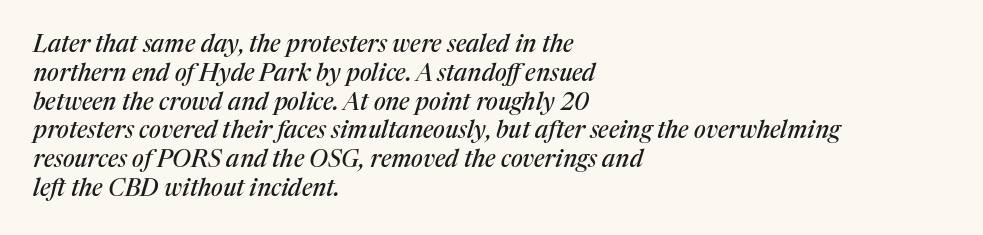
{"italic": "yes", "lean": "right", "slant_degrees": 17, "underline": "no", "align": "left", "line_spacing_ratio": 1.2, "letter_spacing": "normal", "letter_spacing_em": 0.0, "glyph_px": 24}
